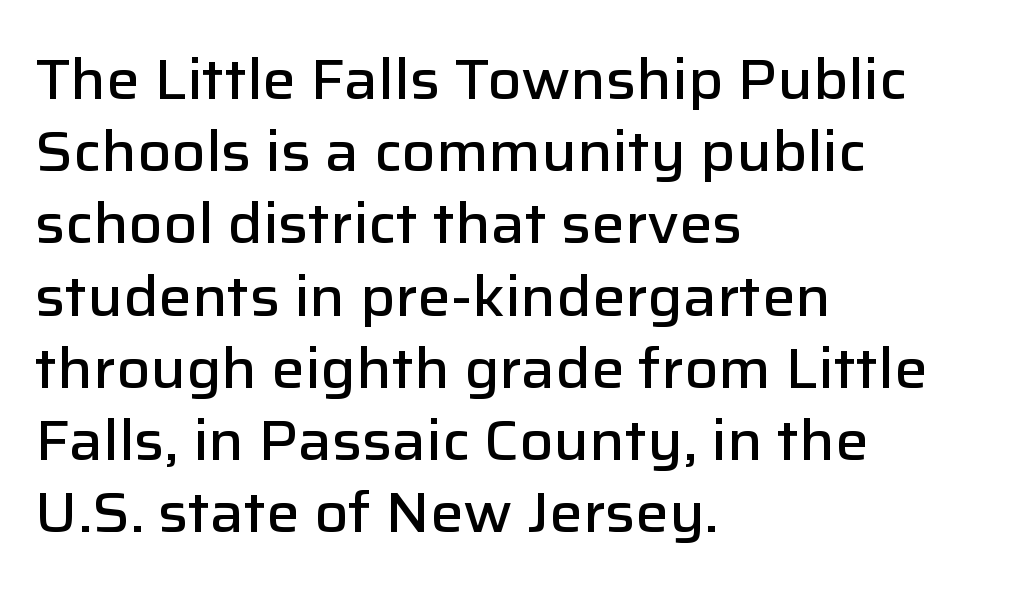
{"serif": "no", "italic": "no", "bold": "semi", "weight": "semibold", "width": "normal", "stroke_contrast": "low", "x_height": "medium", "monospaced": "no", "underline": "no", "align": "left", "line_spacing": "normal", "line_spacing_ratio": 1.29, "letter_spacing": "normal", "letter_spacing_em": 0.0, "glyph_px": 56}
